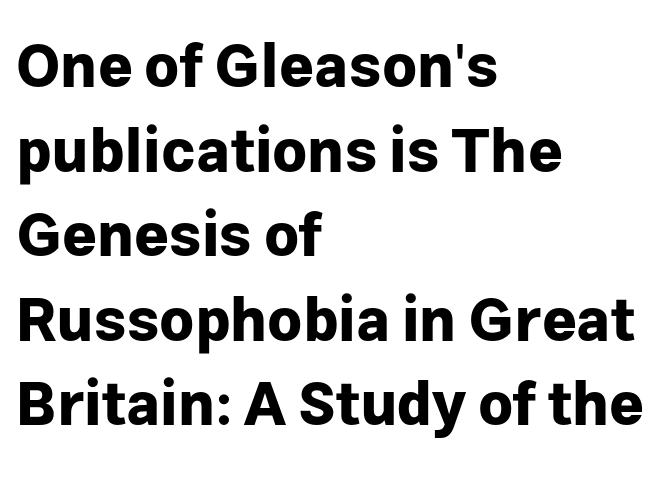
{"serif": "no", "italic": "no", "bold": "yes", "weight": "bold", "width": "normal", "stroke_contrast": "low", "x_height": "medium", "monospaced": "no", "underline": "no", "align": "left", "line_spacing": "normal", "line_spacing_ratio": 1.41, "letter_spacing": "normal", "letter_spacing_em": 0.0, "glyph_px": 60}
